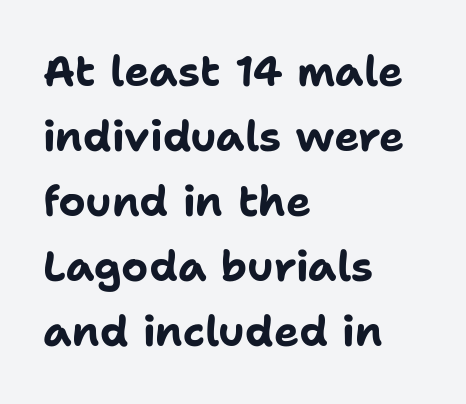
{"serif": "no", "italic": "no", "bold": "yes", "weight": "bold", "width": "normal", "stroke_contrast": "low", "x_height": "medium", "monospaced": "no", "underline": "no", "align": "left", "line_spacing": "normal", "line_spacing_ratio": 1.55, "letter_spacing": "normal", "letter_spacing_em": 0.0, "glyph_px": 42}
